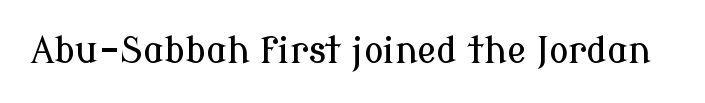
{"serif": "yes", "italic": "no", "width": "normal", "stroke_contrast": "low", "x_height": "medium", "monospaced": "no", "underline": "no", "letter_spacing": "normal", "letter_spacing_em": 0.0, "glyph_px": 36}
